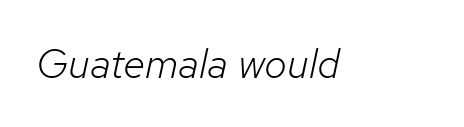
Q: Is the text bold? A: No.
Q: Is the text italic (slanted)? A: Yes, it leans right by about 12 degrees.
Q: Is the text underlined? A: No.
Q: Is the spacing between letters normal or unusually wide? A: Normal.
Q: Width (condensed, normal, or wide)? A: Normal.
Q: Stroke contrast? A: Low.
Q: x-height? A: Medium.
Q: Monospaced? A: No.
